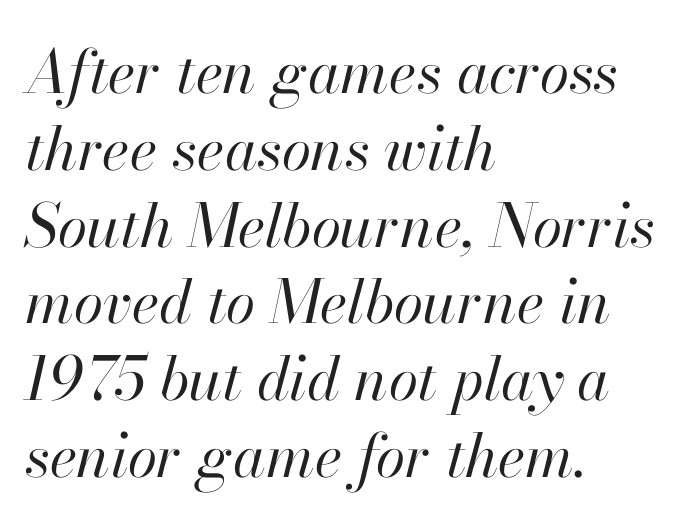
The image shows 60 px regular-weight type, italic (leaning right); set left-aligned, normal line spacing (1.28x), normal letter spacing, not underlined; high stroke contrast and a small x-height.
